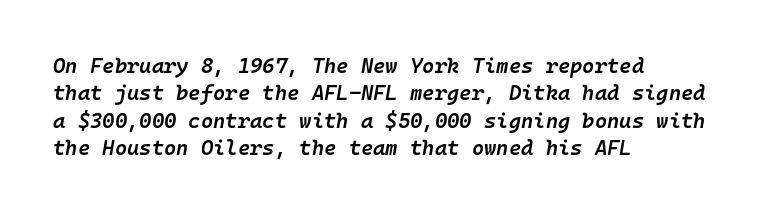
{"italic": "yes", "lean": "right", "slant_degrees": 10, "bold": "semi", "underline": "no", "align": "left", "line_spacing": "normal", "line_spacing_ratio": 1.3, "letter_spacing": "normal", "letter_spacing_em": 0.0, "glyph_px": 21}
